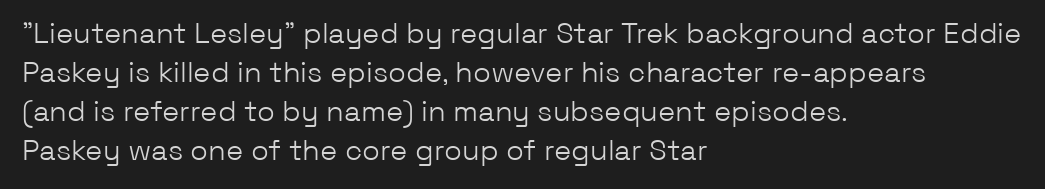
The image shows 29 px light sans-serif type, upright; set left-aligned, normal line spacing (1.34x), normal letter spacing, not underlined; low stroke contrast and a medium x-height.
